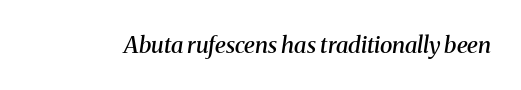
{"italic": "yes", "lean": "right", "slant_degrees": 8, "bold": "semi", "underline": "no", "letter_spacing": "normal", "letter_spacing_em": 0.0, "glyph_px": 23}
